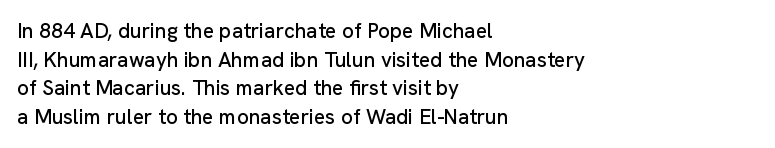
Q: Is the text italic (slanted)? A: No, it is upright.
Q: Is the text underlined? A: No.
Q: How is the paragraph aligned? A: Left-aligned.
Q: Is the spacing between letters normal or unusually wide? A: Normal.
Q: Is the spacing between lines tight, normal or loose? A: Normal.
